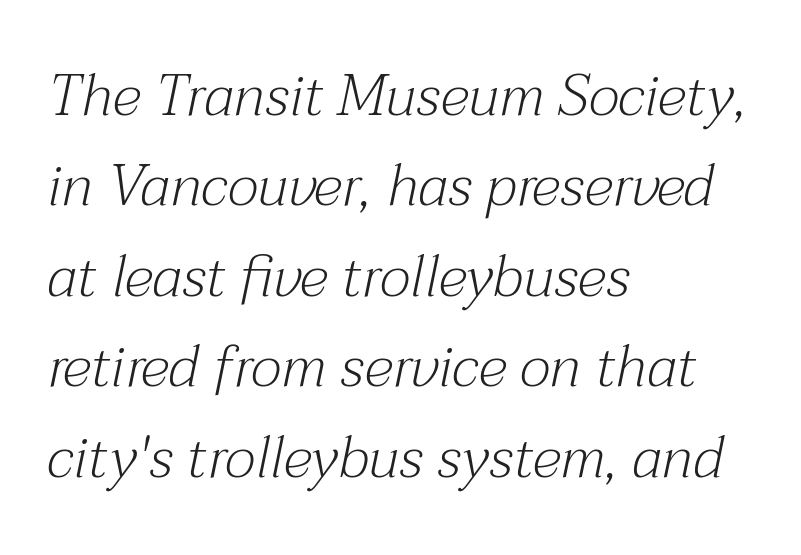
Underline: absent. Does the copy run flush right? No — it runs flush left. If you measured baseline to baseline, you'd find a middling distance. A quiet, ordinary-to-light weight characterises the typeface. Is the letter spacing exaggerated? No — it looks like the ordinary default. Looking at the ascenders, they clearly lean.
